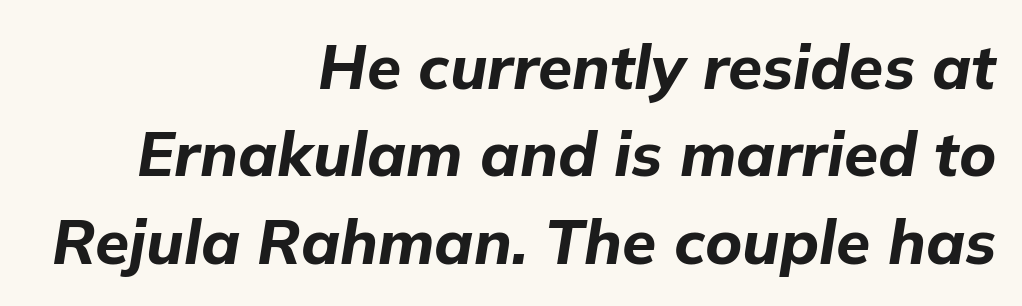
{"italic": "yes", "lean": "right", "slant_degrees": 9, "bold": "yes", "weight": "bold", "width": "normal", "stroke_contrast": "low", "x_height": "medium", "monospaced": "no", "underline": "no", "align": "right", "line_spacing": "normal", "line_spacing_ratio": 1.41, "letter_spacing": "normal", "letter_spacing_em": 0.0, "glyph_px": 62}
